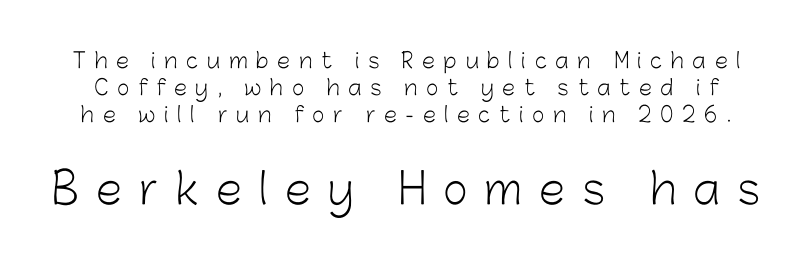
The image shows 42 px light sans-serif type, upright; set normal line spacing (1.29x), unusually wide letter spacing (+0.42 em), not underlined; the second (bottom) block is 2.0x larger; low stroke contrast and a medium x-height.
